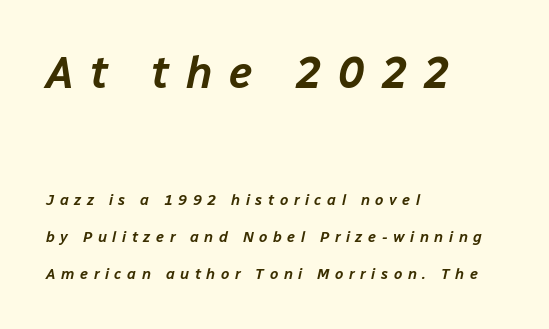
{"italic": "yes", "lean": "right", "slant_degrees": 12, "width": "normal", "stroke_contrast": "low", "x_height": "medium", "monospaced": "no", "underline": "no", "align": "left", "line_spacing": "loose", "line_spacing_ratio": 2.47, "letter_spacing": "wide", "letter_spacing_em": 0.37, "larger_block": "first", "size_ratio": 2.93, "glyph_px": 44}
